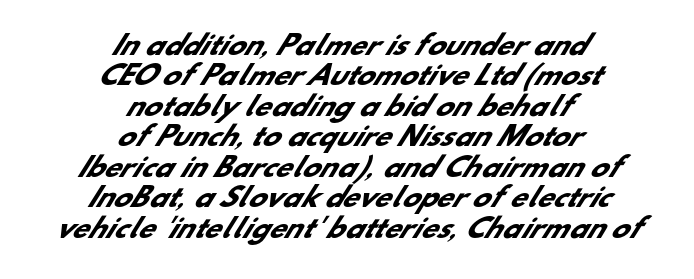
Q: Is the text bold? A: Yes.
Q: Is the text underlined? A: No.
Q: How is the paragraph aligned? A: Centered.
Q: Is the spacing between letters normal or unusually wide? A: Normal.
